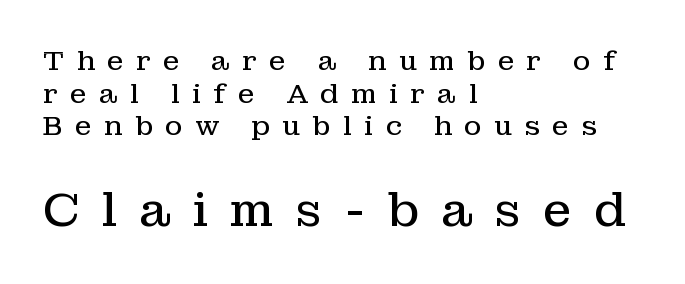
Q: Is the text bold? A: No.
Q: Is the text italic (slanted)? A: No, it is upright.
Q: Is the typeface a serif or a sans-serif typeface? A: Serif.
Q: Is the text underlined? A: No.
Q: How is the paragraph aligned? A: Left-aligned.
Q: Is the spacing between letters normal or unusually wide? A: Unusually wide.
Q: Which block of text is set in a larger size, the first (top) or the second (bottom)? A: The second (bottom) one.
Q: Width (condensed, normal, or wide)? A: Normal.
Q: Stroke contrast? A: Low.
Q: x-height? A: Medium.
Q: Monospaced? A: No.
